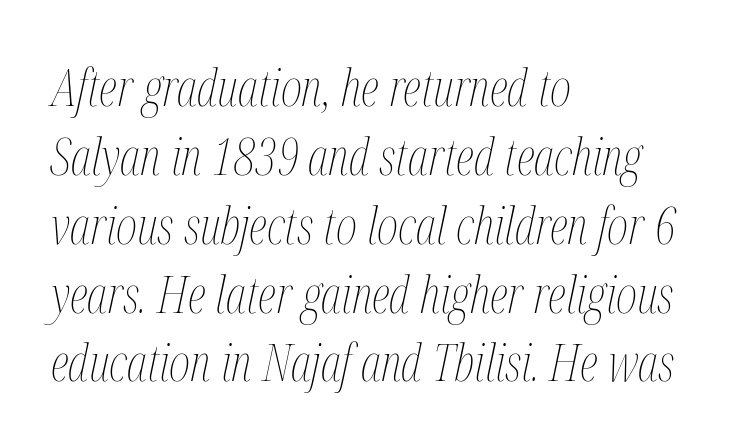
The image shows 51 px thin, condensed type, italic (leaning right); set left-aligned, normal line spacing (1.35x), normal letter spacing, not underlined; medium stroke contrast and a medium x-height.
